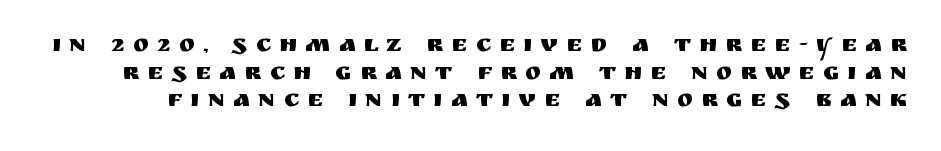
The image shows 24 px text type, upright; set tight line spacing (1.15x), unusually wide letter spacing (+0.34 em), not underlined.
